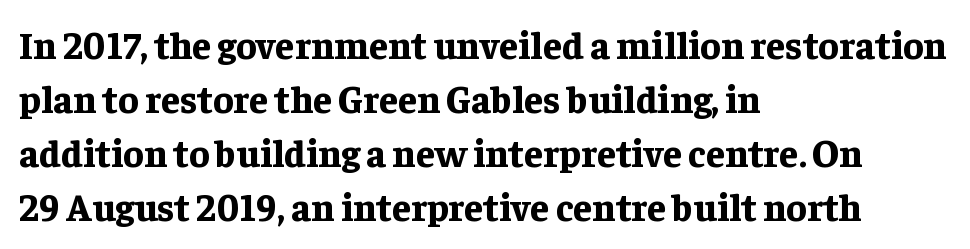
Q: Is the text bold? A: Yes.
Q: Is the text italic (slanted)? A: No, it is upright.
Q: Is the typeface a serif or a sans-serif typeface? A: Serif.
Q: Is the text underlined? A: No.
Q: How is the paragraph aligned? A: Left-aligned.
Q: Is the spacing between letters normal or unusually wide? A: Normal.
Q: Is the spacing between lines tight, normal or loose? A: Normal.
Q: Width (condensed, normal, or wide)? A: Normal.
Q: Stroke contrast? A: Low.
Q: x-height? A: Medium.
Q: Monospaced? A: No.
